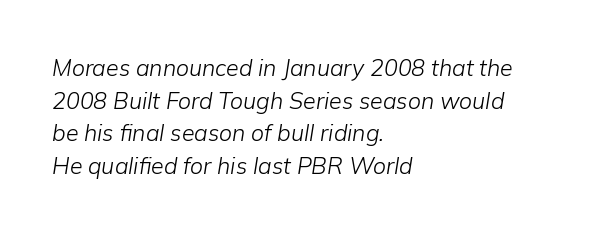
The image shows 23 px text type, italic (leaning right); set left-aligned, normal line spacing (1.42x), normal letter spacing, not underlined.
